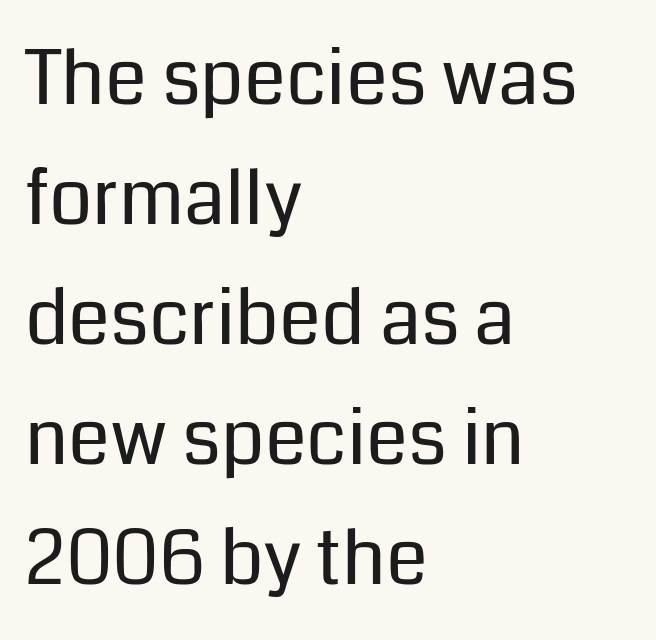
The image shows 76 px regular-weight sans-serif type, upright; set left-aligned, normal line spacing (1.58x), normal letter spacing, not underlined; low stroke contrast and a medium x-height.
